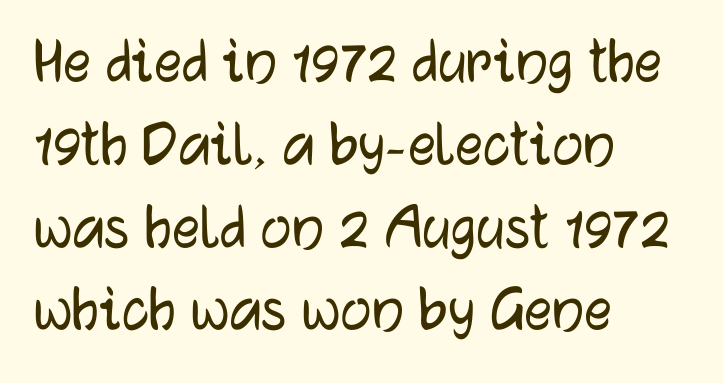
The image shows 69 px sans-serif type, upright; set left-aligned, line spacing 1.2x, normal letter spacing, not underlined; low stroke contrast and a medium x-height.
